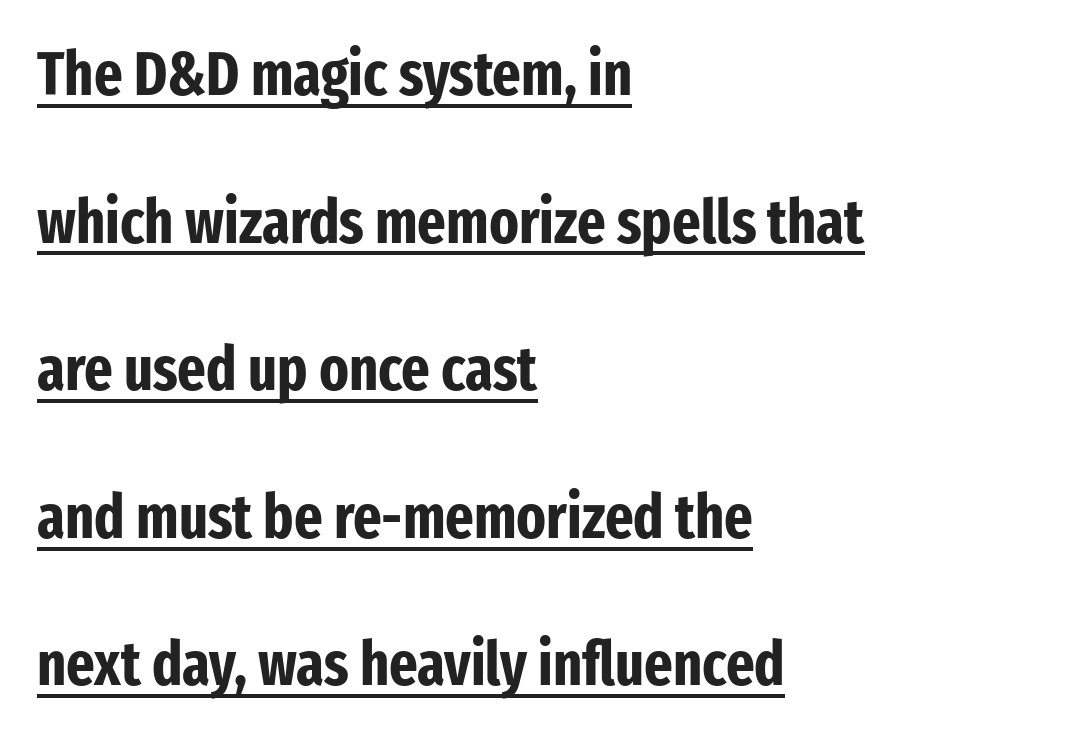
The passage shown stacks its lines with a broad gap. A continuous stroke trails under the words, as in a hyperlink. You'd pick this weight for a headline — it's a proper bold. Look at the tracking — it's just the regular setting, nothing added. The glyphs in this specimen are sans serif.
